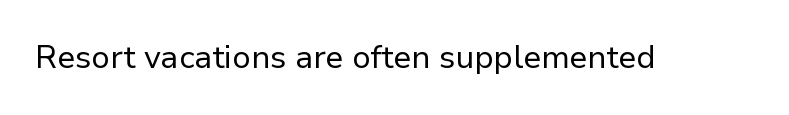
The image shows 32 px regular-weight sans-serif type, upright; set normal letter spacing, not underlined; low stroke contrast and a medium x-height.
